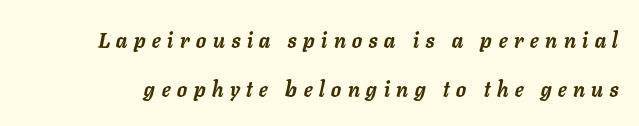
Q: Is the text bold? A: Yes.
Q: Is the text italic (slanted)? A: Yes, it leans right by about 11 degrees.
Q: Is the text underlined? A: No.
Q: Is the spacing between letters normal or unusually wide? A: Unusually wide.
Q: Is the spacing between lines tight, normal or loose? A: Loose.
